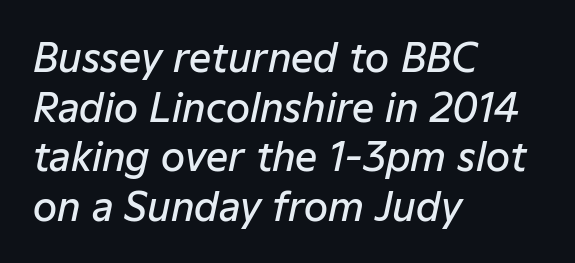
Q: Is the text bold? A: Semi-bold.
Q: Is the text italic (slanted)? A: Yes, it leans right by about 12 degrees.
Q: Is the text underlined? A: No.
Q: How is the paragraph aligned? A: Left-aligned.
Q: Is the spacing between letters normal or unusually wide? A: Normal.
Q: Is the spacing between lines tight, normal or loose? A: Normal.
Q: Width (condensed, normal, or wide)? A: Normal.
Q: Stroke contrast? A: Low.
Q: x-height? A: Medium.
Q: Monospaced? A: No.
